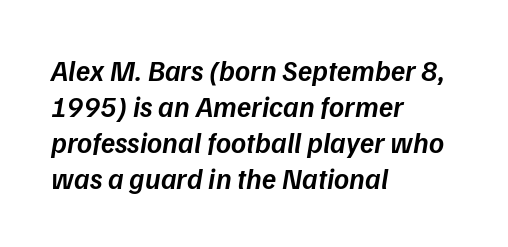
Summary of weight: moderately heavy, a semibold. Posture: slanted. The lines in this sample share a left origin and differ only in where they stop. Type without underlining. Characters follow at the spacing the type designer built in. Spacing verdict: proportional, widths tailored to each character.
